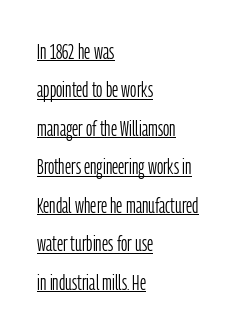
Q: Is the text bold? A: No.
Q: Is the text italic (slanted)? A: No, it is upright.
Q: Is the text underlined? A: Yes.
Q: How is the paragraph aligned? A: Left-aligned.
Q: Is the spacing between letters normal or unusually wide? A: Normal.
